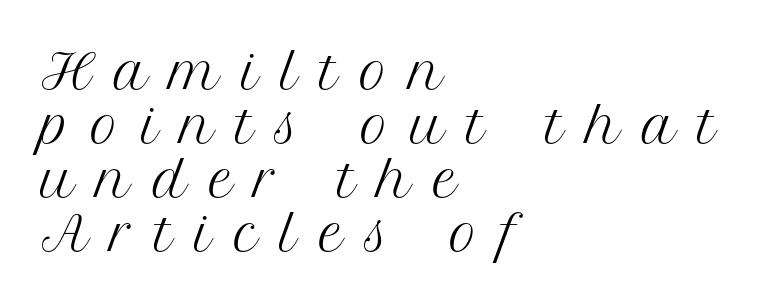
The image shows 47 px regular-weight serif type; set left-aligned, tight line spacing (1.15x), unusually wide letter spacing (+0.47 em), not underlined; medium stroke contrast and a medium x-height.
